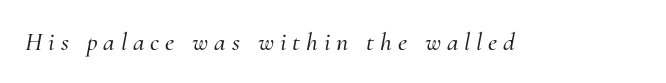
{"italic": "yes", "lean": "right", "slant_degrees": 10, "underline": "no", "letter_spacing": "wide", "letter_spacing_em": 0.23, "glyph_px": 26}
